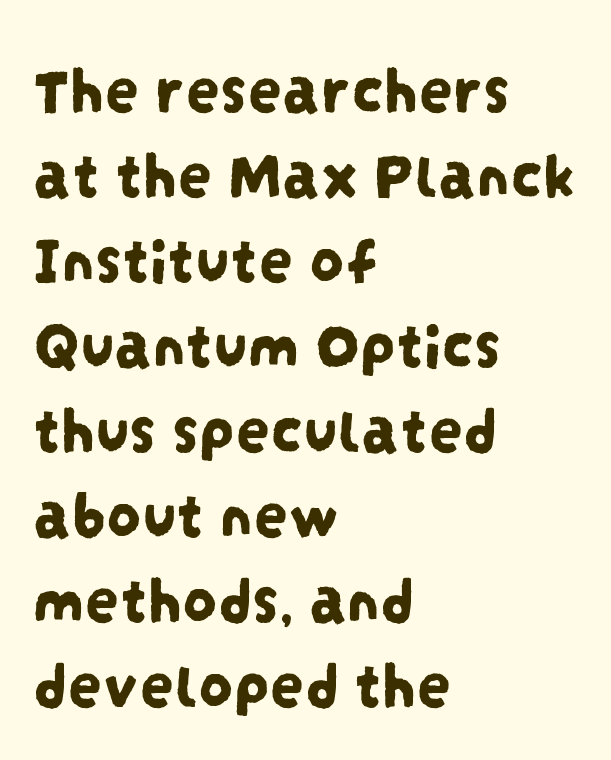
The image shows 68 px condensed sans-serif type; set left-aligned, normal line spacing (1.25x), normal letter spacing, not underlined; low stroke contrast and a large x-height.
